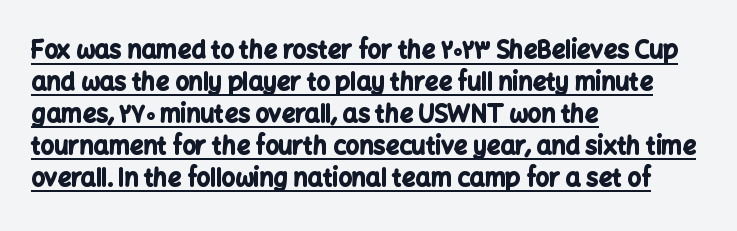
A roman cut, with each character standing at attention. Short note: letters normally spaced. A continuous stroke trails under the words, as in a hyperlink. Thick stems and heavy bowls — unmistakably bold. Line spacing here is normal. The passage is arranged the way most books set body copy — flush left.
